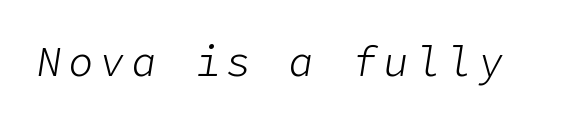
{"italic": "yes", "lean": "right", "slant_degrees": 9, "bold": "no", "weight": "light", "width": "normal", "stroke_contrast": "low", "x_height": "medium", "underline": "no", "glyph_px": 41}
